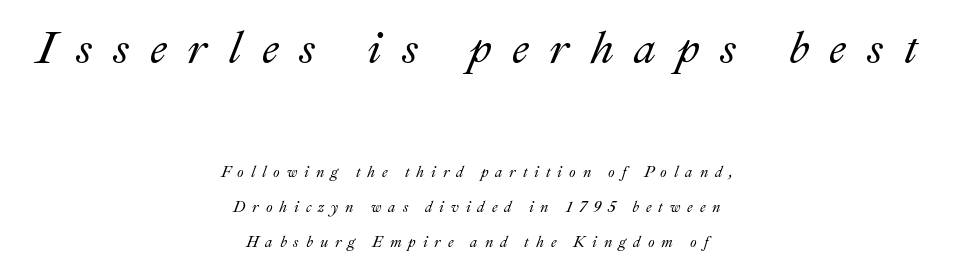
Q: Is the text italic (slanted)? A: Yes, it leans right by about 22 degrees.
Q: Is the text underlined? A: No.
Q: How is the paragraph aligned? A: Centered.
Q: Is the spacing between letters normal or unusually wide? A: Unusually wide.
Q: Is the spacing between lines tight, normal or loose? A: Loose.
Q: Which block of text is set in a larger size, the first (top) or the second (bottom)? A: The first (top) one.
Q: Width (condensed, normal, or wide)? A: Normal.
Q: Stroke contrast? A: Medium.
Q: x-height? A: Small.
Q: Monospaced? A: No.
